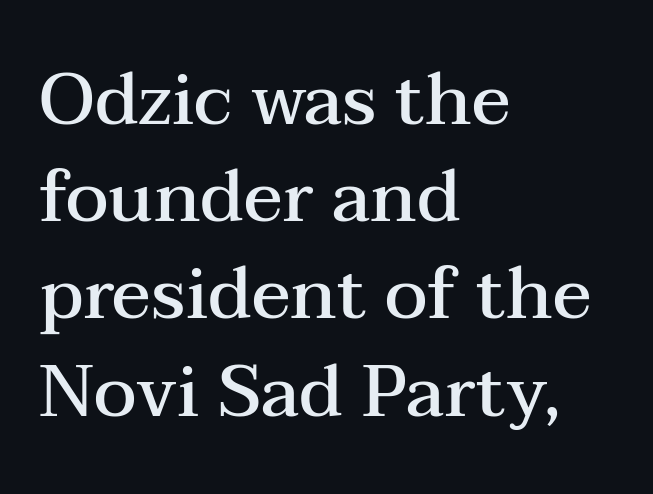
{"serif": "yes", "italic": "no", "bold": "semi", "weight": "semibold", "width": "wide", "stroke_contrast": "medium", "x_height": "medium", "monospaced": "no", "underline": "no", "align": "left", "line_spacing": "normal", "line_spacing_ratio": 1.35, "letter_spacing": "normal", "letter_spacing_em": 0.0, "glyph_px": 72}
